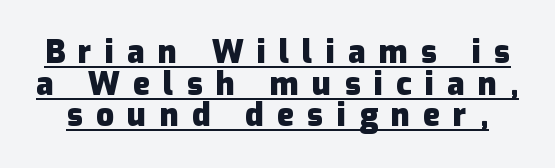
The image shows 32 px heavy sans-serif type, upright; set tight line spacing (0.99x), unusually wide letter spacing (+0.41 em), underlined; low stroke contrast and a medium x-height.
